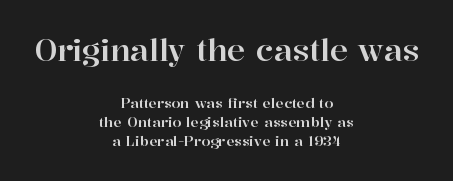
Q: Is the text italic (slanted)? A: No, it is upright.
Q: Is the typeface a serif or a sans-serif typeface? A: Serif.
Q: Is the text underlined? A: No.
Q: How is the paragraph aligned? A: Centered.
Q: Is the spacing between letters normal or unusually wide? A: Normal.
Q: Is the spacing between lines tight, normal or loose? A: Normal.
Q: Which block of text is set in a larger size, the first (top) or the second (bottom)? A: The first (top) one.
Q: Width (condensed, normal, or wide)? A: Normal.
Q: Stroke contrast? A: High.
Q: x-height? A: Medium.
Q: Monospaced? A: No.
